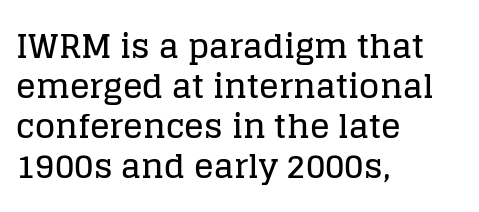
Alignment: flush left. These lines were composed using upright roman letters. The face used here is proportionally spaced, like ordinary book or web type. Honestly, the letter spacing is just normal — you wouldn't notice it. Is this a sans? No — the strokes have serifs. The zone under the glyphs is completely vacant.
